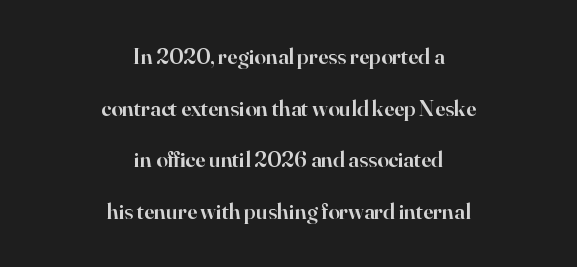
{"italic": "no", "bold": "semi", "underline": "no", "align": "center", "line_spacing": "loose", "line_spacing_ratio": 2.25, "letter_spacing": "normal", "letter_spacing_em": 0.0, "glyph_px": 23}
